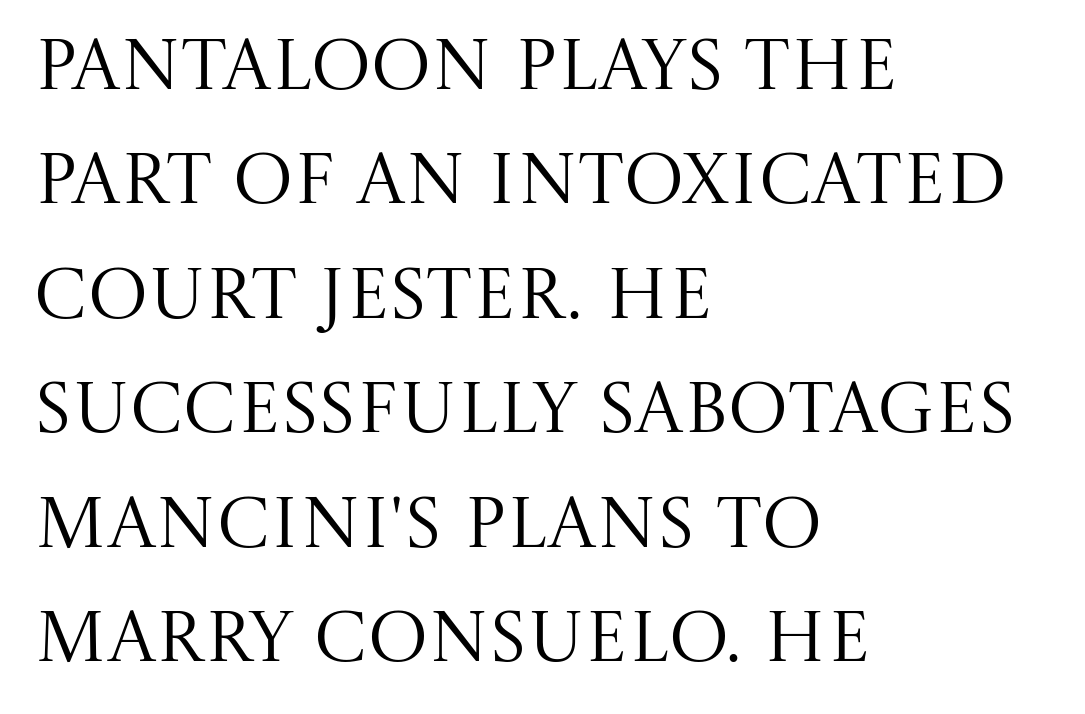
{"serif": "yes", "italic": "no", "bold": "no", "weight": "regular", "width": "normal", "stroke_contrast": "medium", "x_height": "large", "monospaced": "no", "underline": "no", "align": "left", "line_spacing": "normal", "line_spacing_ratio": 1.59, "letter_spacing": "normal", "letter_spacing_em": 0.0, "glyph_px": 72}
